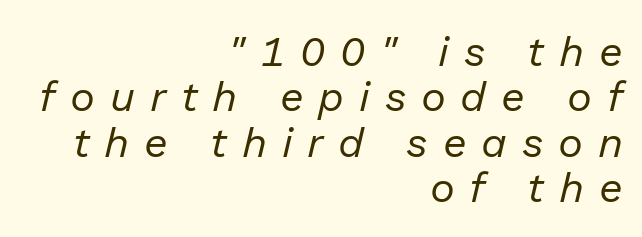
The image shows 42 px regular-weight type, italic (leaning right); set right-aligned, tight line spacing (1.08x), unusually wide letter spacing (+0.35 em), not underlined; low stroke contrast and a medium x-height.
